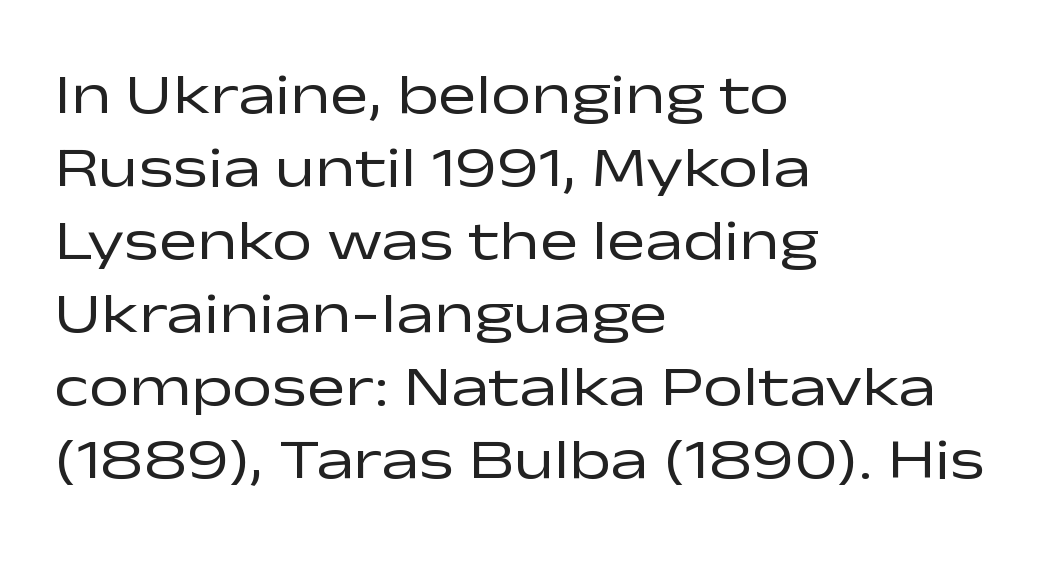
{"serif": "no", "italic": "no", "bold": "no", "weight": "regular", "width": "wide", "stroke_contrast": "low", "x_height": "medium", "monospaced": "no", "underline": "no", "align": "left", "line_spacing": "normal", "line_spacing_ratio": 1.28, "letter_spacing": "normal", "letter_spacing_em": 0.0, "glyph_px": 57}
